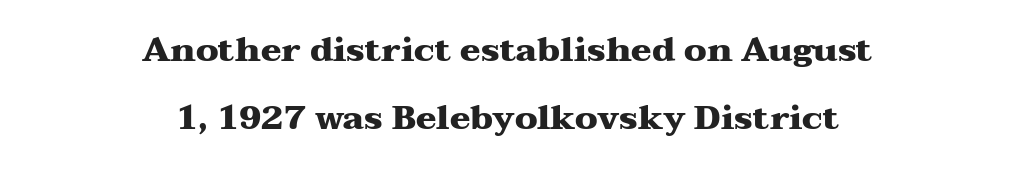
Pretty heavy lettering here — definitely bold. No word sits above an underline. This sample has the flowing, uneven cadence of proportional lettering. A student would call this center alignment; a typographer would say set centered. The characters display serif detailing at their extremities. Honestly, the rows look like they've been pulled way apart.
